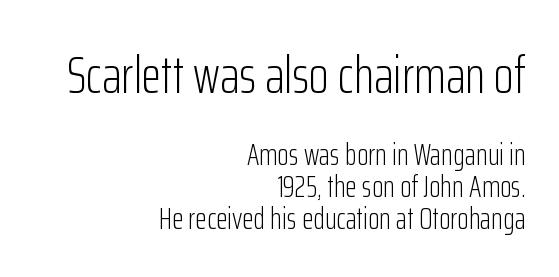
{"serif": "no", "italic": "no", "bold": "no", "weight": "light", "width": "condensed", "stroke_contrast": "low", "x_height": "medium", "monospaced": "no", "underline": "no", "align": "right", "line_spacing": "tight", "line_spacing_ratio": 1.07, "letter_spacing": "normal", "letter_spacing_em": 0.0, "larger_block": "first", "size_ratio": 1.73, "glyph_px": 52}
